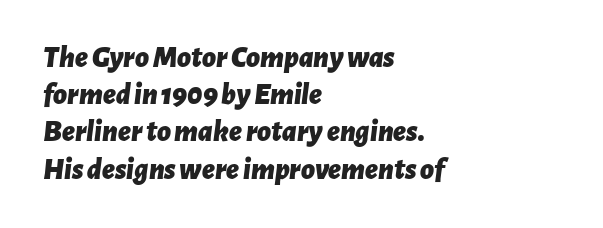
{"italic": "yes", "lean": "right", "slant_degrees": 7, "bold": "yes", "weight": "bold", "width": "normal", "stroke_contrast": "low", "x_height": "medium", "monospaced": "no", "underline": "no", "align": "left", "line_spacing_ratio": 1.24, "letter_spacing": "normal", "letter_spacing_em": 0.0, "glyph_px": 30}
